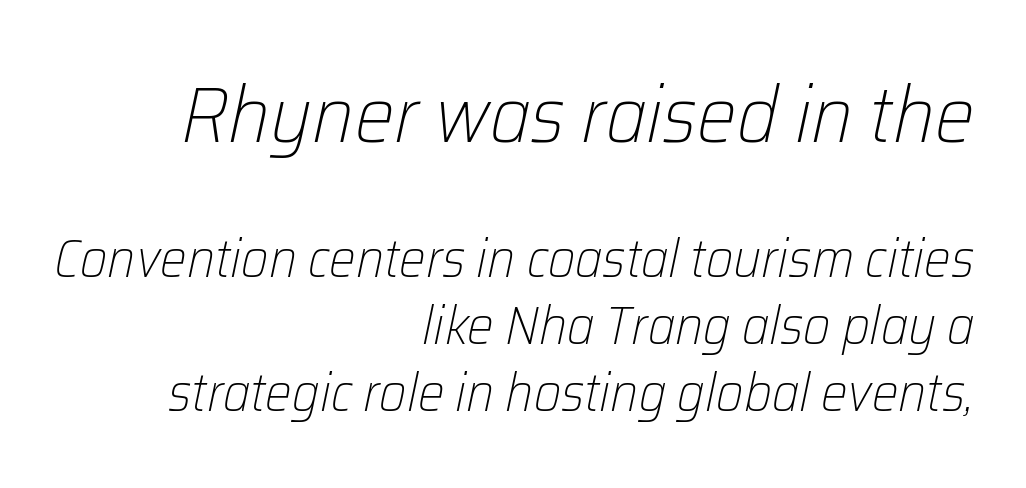
Q: Is the text bold? A: No.
Q: Is the text italic (slanted)? A: Yes, it leans right by about 12 degrees.
Q: Is the text underlined? A: No.
Q: How is the paragraph aligned? A: Right-aligned.
Q: Is the spacing between letters normal or unusually wide? A: Normal.
Q: Is the spacing between lines tight, normal or loose? A: Normal.
Q: Which block of text is set in a larger size, the first (top) or the second (bottom)? A: The first (top) one.
Q: Width (condensed, normal, or wide)? A: Normal.
Q: Stroke contrast? A: Low.
Q: x-height? A: Medium.
Q: Monospaced? A: No.
